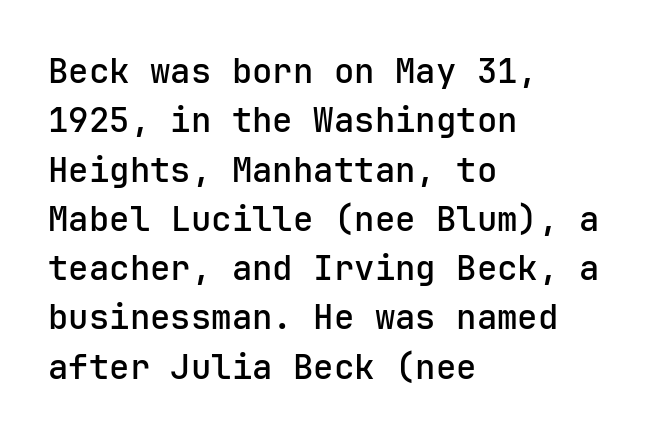
The image shows 34 px sans-serif type, upright, monospaced; set left-aligned, normal line spacing (1.45x), normal letter spacing, not underlined; low stroke contrast and a medium x-height.
